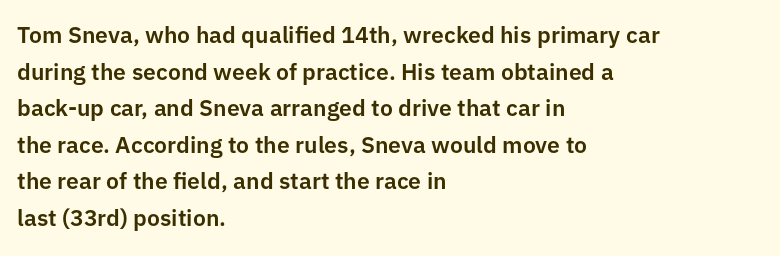
The image shows 23 px text type, upright; set left-aligned, normal line spacing (1.59x), normal letter spacing, not underlined.
